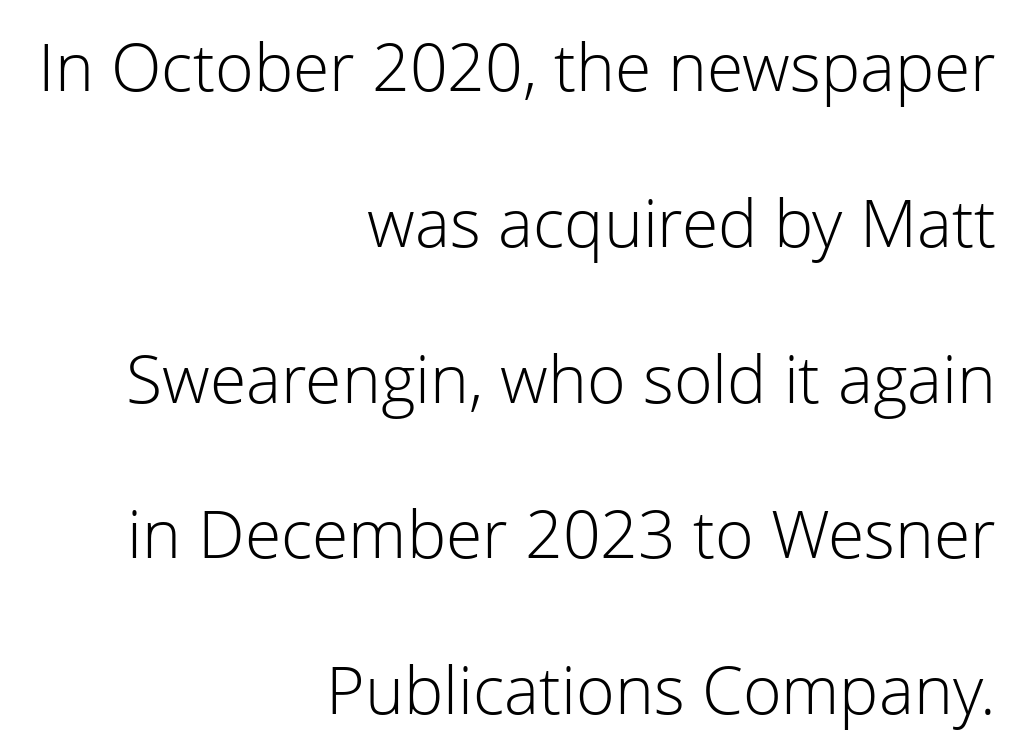
{"serif": "no", "italic": "no", "bold": "no", "weight": "light", "width": "normal", "stroke_contrast": "low", "x_height": "medium", "monospaced": "no", "underline": "no", "align": "right", "line_spacing": "loose", "line_spacing_ratio": 2.36, "letter_spacing": "normal", "letter_spacing_em": 0.0, "glyph_px": 66}
